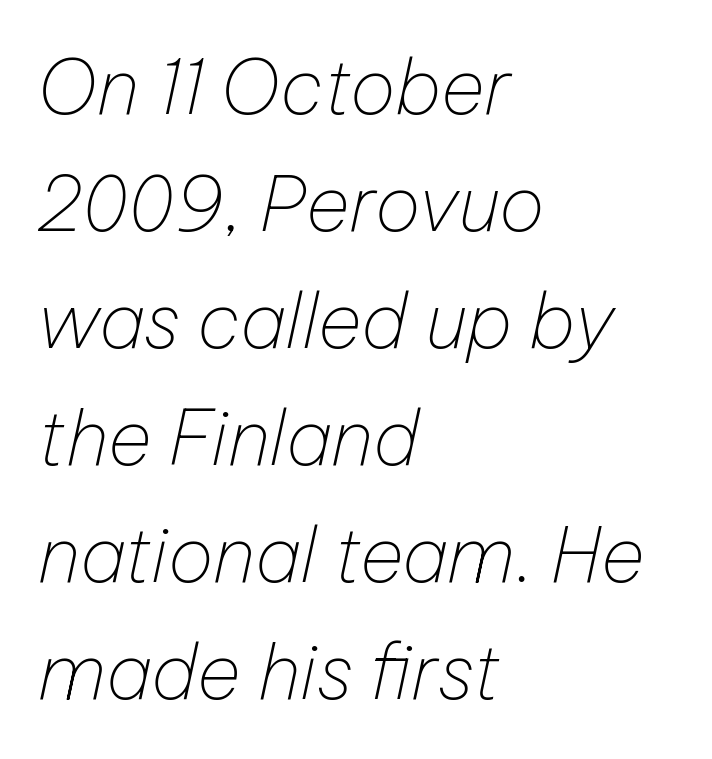
{"italic": "yes", "lean": "right", "slant_degrees": 12, "bold": "no", "weight": "thin", "width": "normal", "stroke_contrast": "low", "x_height": "medium", "monospaced": "no", "underline": "no", "align": "left", "line_spacing": "normal", "line_spacing_ratio": 1.54, "letter_spacing": "normal", "letter_spacing_em": 0.0, "glyph_px": 76}
